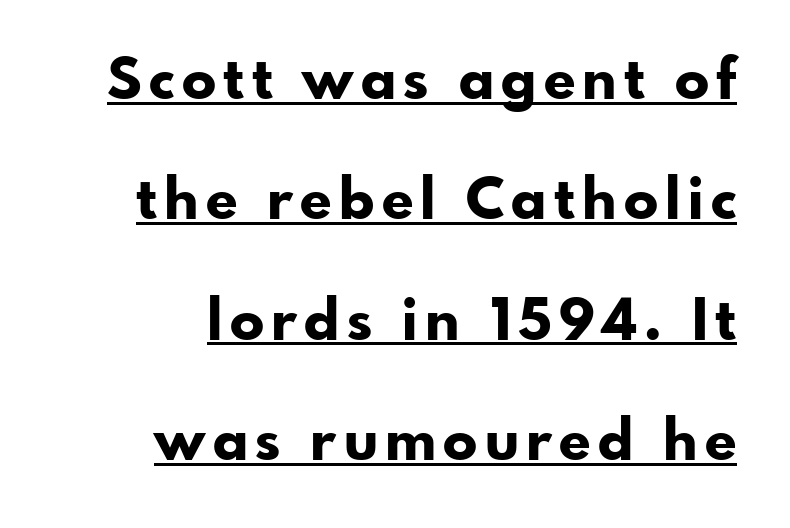
{"serif": "no", "italic": "no", "bold": "yes", "weight": "bold", "width": "normal", "stroke_contrast": "low", "x_height": "small", "monospaced": "no", "underline": "yes", "line_spacing": "loose", "line_spacing_ratio": 2.11, "glyph_px": 57}
